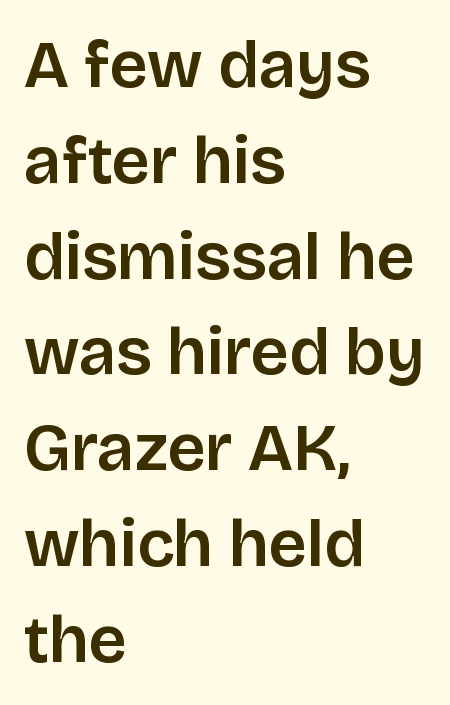
{"serif": "no", "italic": "no", "width": "normal", "stroke_contrast": "low", "x_height": "large", "monospaced": "no", "underline": "no", "align": "left", "line_spacing": "normal", "line_spacing_ratio": 1.43, "letter_spacing": "normal", "letter_spacing_em": 0.0, "glyph_px": 67}
